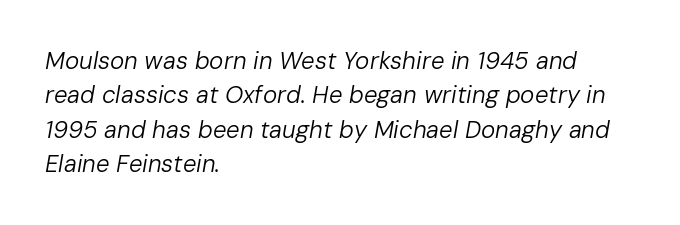
Q: Is the text bold? A: No.
Q: Is the text italic (slanted)? A: Yes, it leans right by about 10 degrees.
Q: Is the text underlined? A: No.
Q: How is the paragraph aligned? A: Left-aligned.
Q: Is the spacing between letters normal or unusually wide? A: Normal.
Q: Is the spacing between lines tight, normal or loose? A: Normal.
